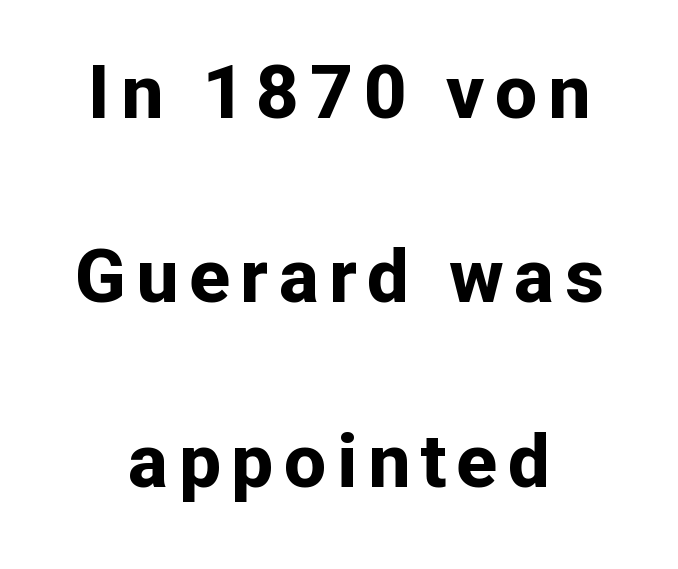
{"serif": "no", "italic": "no", "bold": "yes", "weight": "bold", "width": "normal", "stroke_contrast": "low", "x_height": "medium", "monospaced": "no", "underline": "no", "line_spacing": "loose", "line_spacing_ratio": 2.46, "glyph_px": 75}
